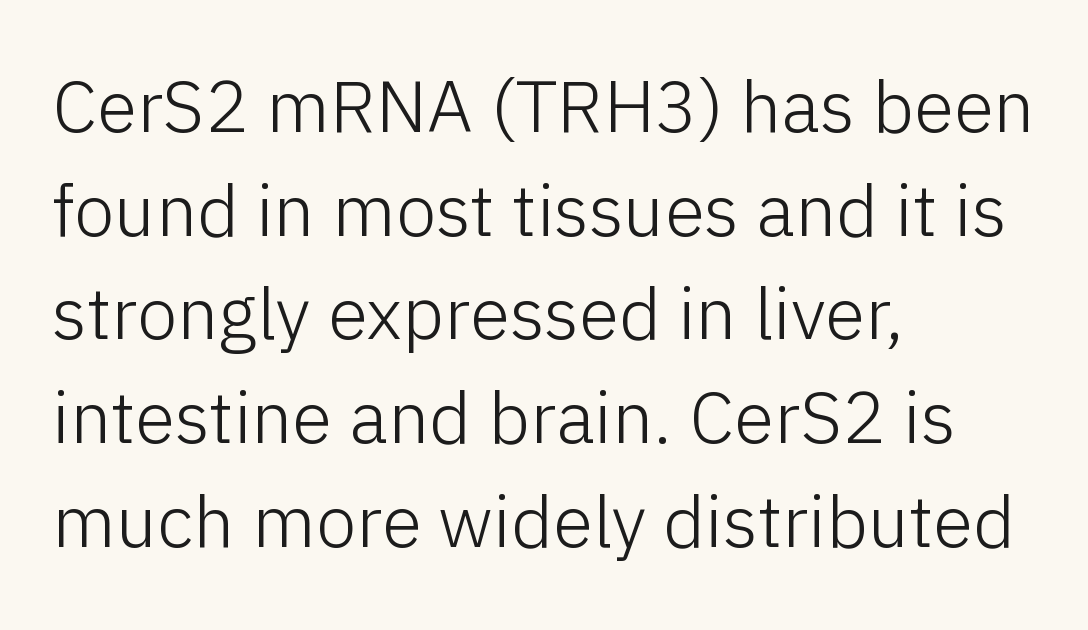
Unlike italic type, these characters show no tilt at all. This sample has the flowing, uneven cadence of proportional lettering. The letters look calm and open, with moderate or lighter stems. Interline gaps are of average width in this sample. Casual observation: everything's shoved over to the left. Nothing unusual about the tracking: characters are spaced as the font intends.
